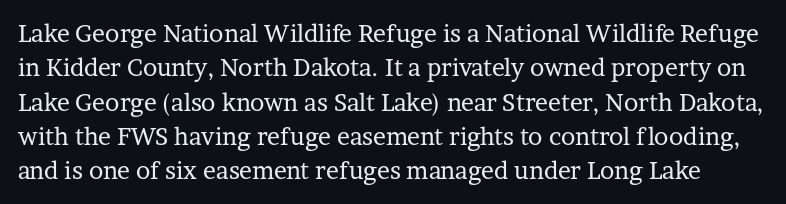
The image shows 24 px text type, upright; set normal line spacing (1.43x), normal letter spacing, not underlined.
